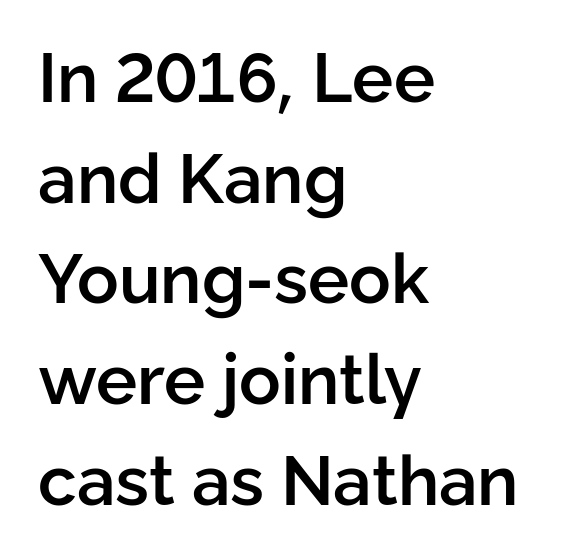
{"serif": "no", "italic": "no", "bold": "semi", "weight": "semibold", "width": "normal", "stroke_contrast": "low", "x_height": "medium", "monospaced": "no", "underline": "no", "align": "left", "line_spacing": "normal", "line_spacing_ratio": 1.46, "letter_spacing": "normal", "letter_spacing_em": 0.0, "glyph_px": 69}
